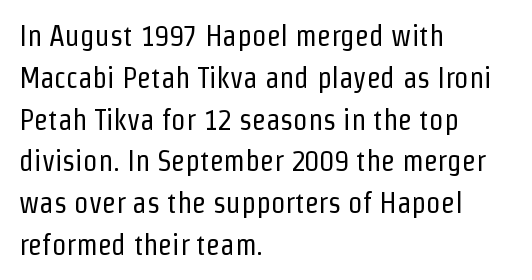
Q: Is the text bold? A: No.
Q: Is the text italic (slanted)? A: No, it is upright.
Q: Is the typeface a serif or a sans-serif typeface? A: Sans-serif.
Q: Is the text underlined? A: No.
Q: How is the paragraph aligned? A: Left-aligned.
Q: Is the spacing between letters normal or unusually wide? A: Normal.
Q: Is the spacing between lines tight, normal or loose? A: Normal.
Q: Width (condensed, normal, or wide)? A: Condensed.
Q: Stroke contrast? A: Low.
Q: x-height? A: Medium.
Q: Monospaced? A: No.
